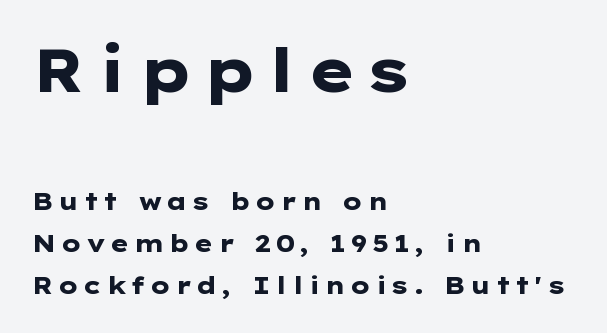
{"serif": "no", "italic": "no", "bold": "yes", "weight": "heavy", "width": "wide", "stroke_contrast": "low", "x_height": "medium", "monospaced": "no", "underline": "no", "align": "left", "line_spacing_ratio": 1.76, "larger_block": "first", "size_ratio": 2.5, "glyph_px": 60}
